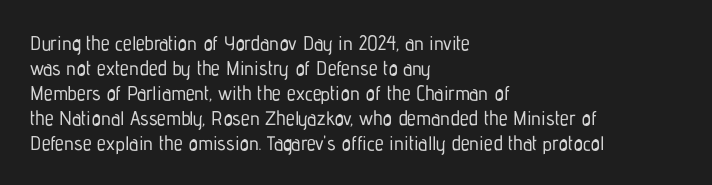
The space between consecutive lines is moderate. The area under the type is left untouched. The letters sit at their default tracking, neither squeezed nor spread. If you drew a line through each stem, it would be perfectly vertical. This rendering uses left alignment, leaving the right contour irregular.
